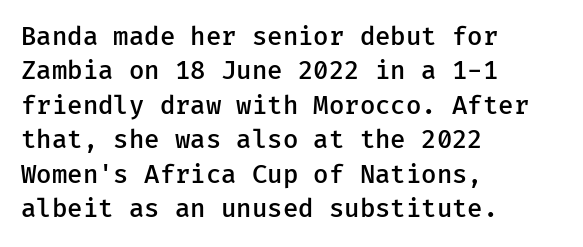
{"italic": "no", "bold": "semi", "underline": "no", "align": "left", "line_spacing": "normal", "line_spacing_ratio": 1.38, "letter_spacing": "normal", "letter_spacing_em": 0.0, "glyph_px": 25}
